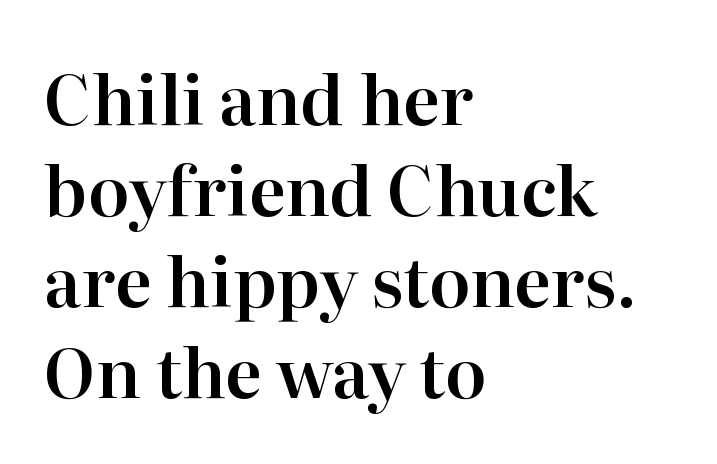
Q: Is the text italic (slanted)? A: No, it is upright.
Q: Is the typeface a serif or a sans-serif typeface? A: Serif.
Q: Is the text underlined? A: No.
Q: How is the paragraph aligned? A: Left-aligned.
Q: Is the spacing between letters normal or unusually wide? A: Normal.
Q: Is the spacing between lines tight, normal or loose? A: Normal.
Q: Width (condensed, normal, or wide)? A: Normal.
Q: Stroke contrast? A: High.
Q: x-height? A: Medium.
Q: Monospaced? A: No.
